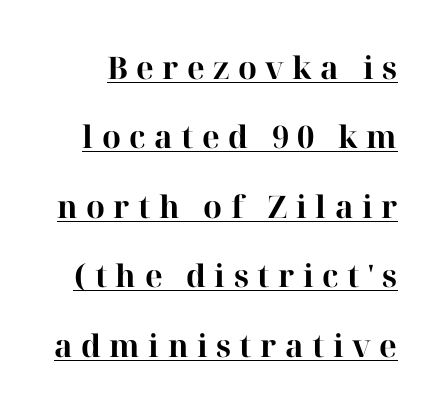
{"serif": "yes", "italic": "no", "bold": "yes", "weight": "bold", "width": "normal", "stroke_contrast": "high", "x_height": "medium", "monospaced": "no", "underline": "yes", "line_spacing": "loose", "line_spacing_ratio": 2.24, "letter_spacing": "wide", "letter_spacing_em": 0.27, "glyph_px": 31}
